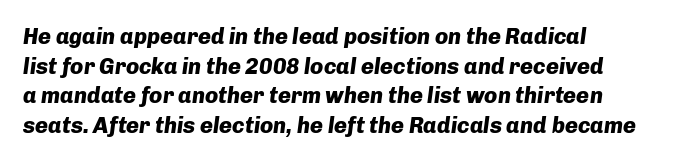
{"italic": "yes", "lean": "right", "slant_degrees": 8, "bold": "yes", "underline": "no", "align": "left", "line_spacing": "normal", "line_spacing_ratio": 1.35, "letter_spacing": "normal", "letter_spacing_em": 0.0, "glyph_px": 22}
